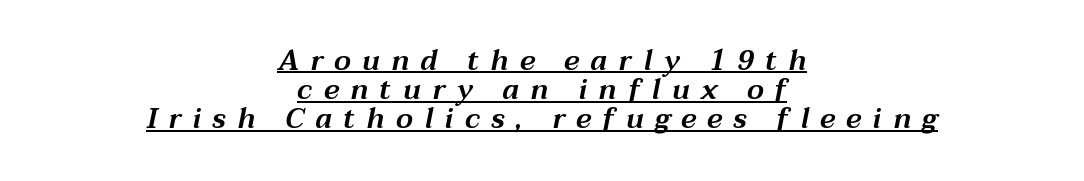
Q: Is the text italic (slanted)? A: Yes, it leans right by about 12 degrees.
Q: Is the text underlined? A: Yes.
Q: How is the paragraph aligned? A: Centered.
Q: Is the spacing between letters normal or unusually wide? A: Unusually wide.
Q: Is the spacing between lines tight, normal or loose? A: Tight.
Q: Width (condensed, normal, or wide)? A: Wide.
Q: Stroke contrast? A: Medium.
Q: x-height? A: Medium.
Q: Monospaced? A: No.
